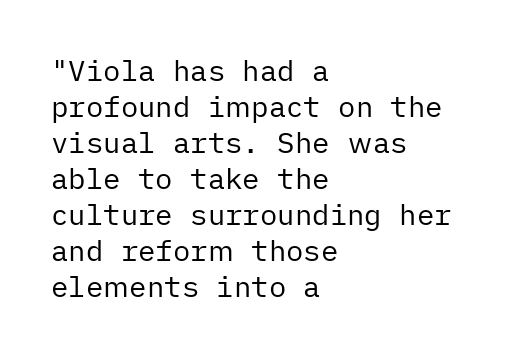
Q: Is the text bold? A: No.
Q: Is the text italic (slanted)? A: No, it is upright.
Q: Is the typeface a serif or a sans-serif typeface? A: Sans-serif.
Q: Is the text underlined? A: No.
Q: How is the paragraph aligned? A: Left-aligned.
Q: Is the spacing between letters normal or unusually wide? A: Normal.
Q: Width (condensed, normal, or wide)? A: Normal.
Q: Stroke contrast? A: Low.
Q: x-height? A: Medium.
